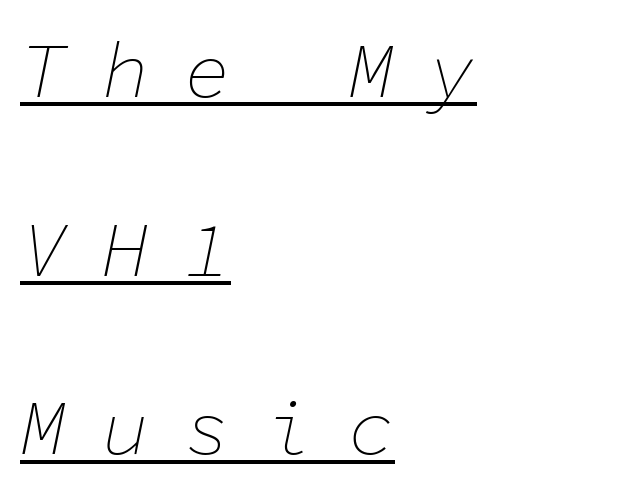
A baseline rule has been typeset under these characters. A typesetter would call this monospace, since all characters share one set width. Casual observation: everything's shoved over to the left. The rendering inserts visible extra space after every character.
